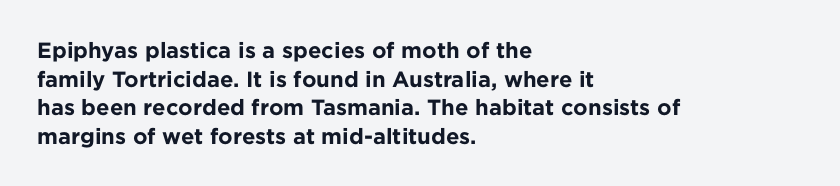
{"italic": "no", "bold": "yes", "underline": "no", "align": "left", "line_spacing": "normal", "line_spacing_ratio": 1.3, "letter_spacing": "normal", "letter_spacing_em": 0.0, "glyph_px": 22}
